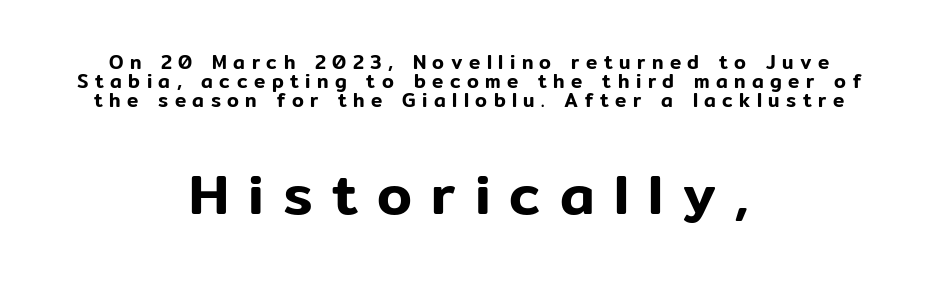
The block of text is dense from top to bottom, with scant space between rows. Underline: absent. The face used here is a sans, in the tradition of grotesques and geometrics. Centered paragraph, ragged on both sides. If you drew a line through each stem, it would be perfectly vertical. Which chunk is bigger? The second one — the bottom block dwarfs the top.
